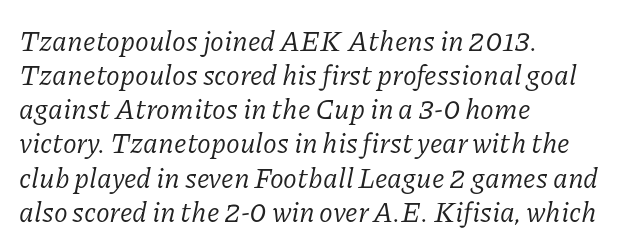
The image shows 28 px regular-weight serif type, italic (leaning right); set left-aligned, line spacing 1.22x, normal letter spacing, not underlined; low stroke contrast and a medium x-height.
